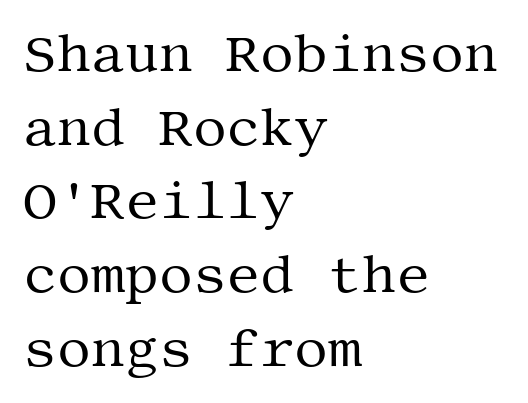
The lines are quadded left. Quick note: not italic, upright. If you measured baseline to baseline, you'd find a middling distance. The gaps between neighbouring characters are ordinary and unremarkable. No word sits above an underline. Summary of weight: not heavy and not bold.
